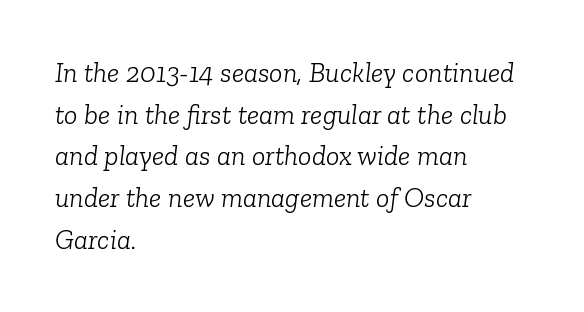
Q: Is the text bold? A: No.
Q: Is the text italic (slanted)? A: Yes, it leans right by about 6 degrees.
Q: Is the typeface a serif or a sans-serif typeface? A: Serif.
Q: Is the text underlined? A: No.
Q: How is the paragraph aligned? A: Left-aligned.
Q: Is the spacing between letters normal or unusually wide? A: Normal.
Q: Is the spacing between lines tight, normal or loose? A: Normal.
Q: Width (condensed, normal, or wide)? A: Normal.
Q: Stroke contrast? A: Low.
Q: x-height? A: Medium.
Q: Monospaced? A: No.
